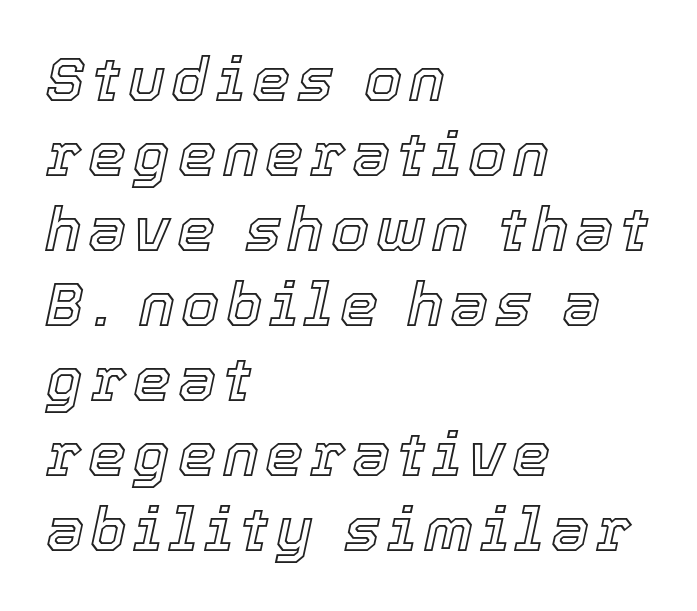
Q: Is the text italic (slanted)? A: Yes, it leans right by about 12 degrees.
Q: Is the text underlined? A: No.
Q: How is the paragraph aligned? A: Left-aligned.
Q: Width (condensed, normal, or wide)? A: Normal.
Q: x-height? A: Medium.
Q: Monospaced? A: No.
